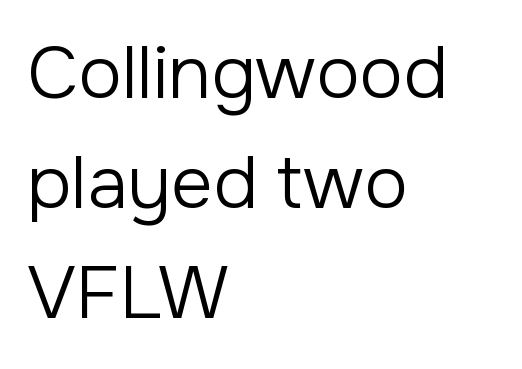
The image shows 73 px regular-weight sans-serif type, upright; set left-aligned, normal line spacing (1.51x), normal letter spacing, not underlined; low stroke contrast and a medium x-height.
